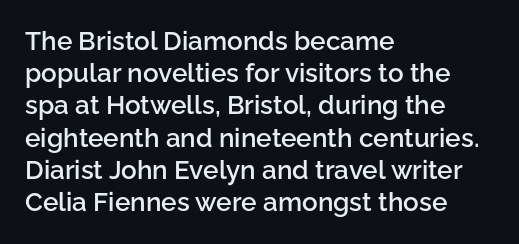
Q: Is the text bold? A: Semi-bold.
Q: Is the text italic (slanted)? A: No, it is upright.
Q: Is the text underlined? A: No.
Q: How is the paragraph aligned? A: Left-aligned.
Q: Is the spacing between letters normal or unusually wide? A: Normal.
